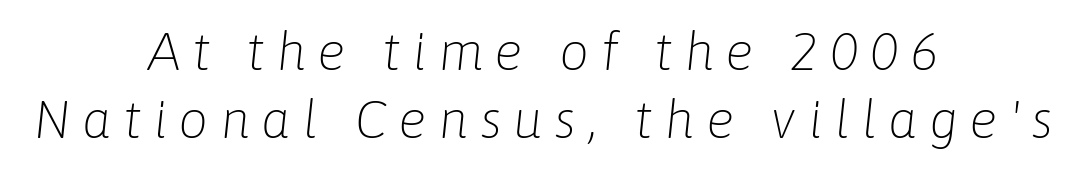
Reading down the column, the eye jumps a familiar distance to each next line. Each line is balanced around a shared central axis. A bare baseline throughout the passage. Inter-character spacing is expanded well beyond the font's built-in metrics.
